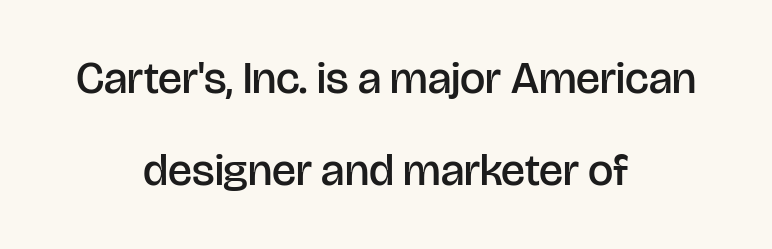
Q: Is the text bold? A: Semi-bold.
Q: Is the text italic (slanted)? A: No, it is upright.
Q: Is the typeface a serif or a sans-serif typeface? A: Sans-serif.
Q: Is the text underlined? A: No.
Q: How is the paragraph aligned? A: Centered.
Q: Is the spacing between letters normal or unusually wide? A: Normal.
Q: Is the spacing between lines tight, normal or loose? A: Loose.
Q: Width (condensed, normal, or wide)? A: Normal.
Q: Stroke contrast? A: Low.
Q: x-height? A: Large.
Q: Monospaced? A: No.
